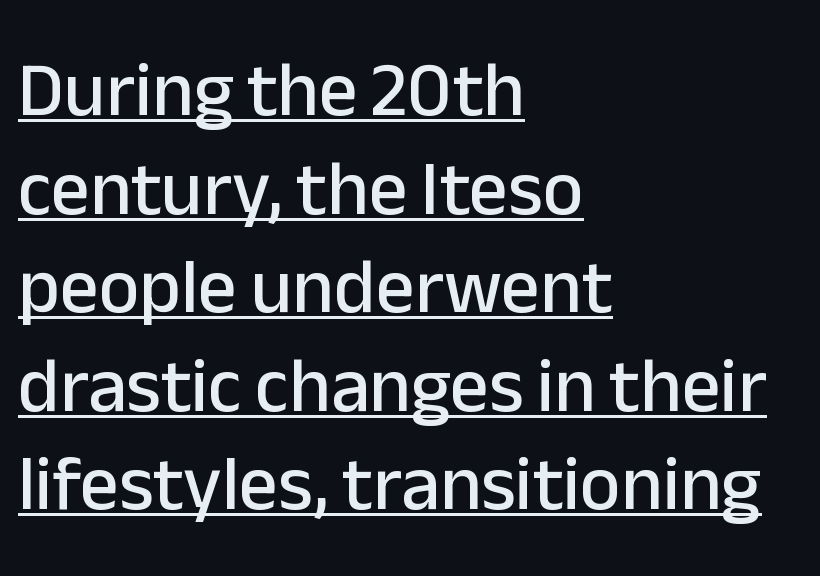
Look at the bottom of the vertical strokes: they stop flat, with no serifs. Normally led — the rows are evenly, conventionally spaced. The face used here appears with an underline applied. Observe the ordinary spacing: letters are neighbours, not strangers. The passage is arranged the way most books set body copy — flush left.
